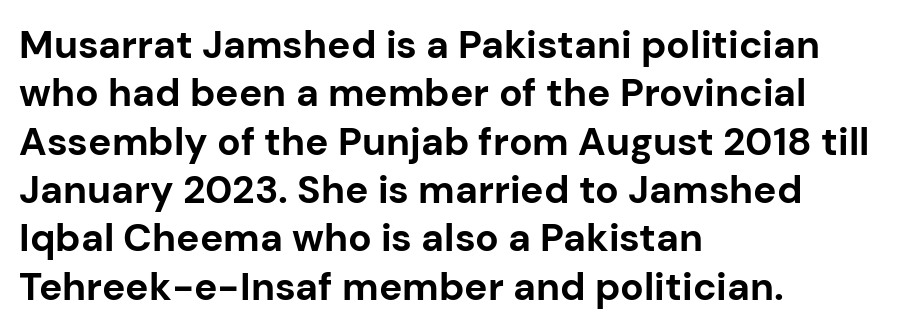
The image shows 39 px bold sans-serif type, upright; set left-aligned, line spacing 1.24x, normal letter spacing, not underlined; low stroke contrast and a medium x-height.
